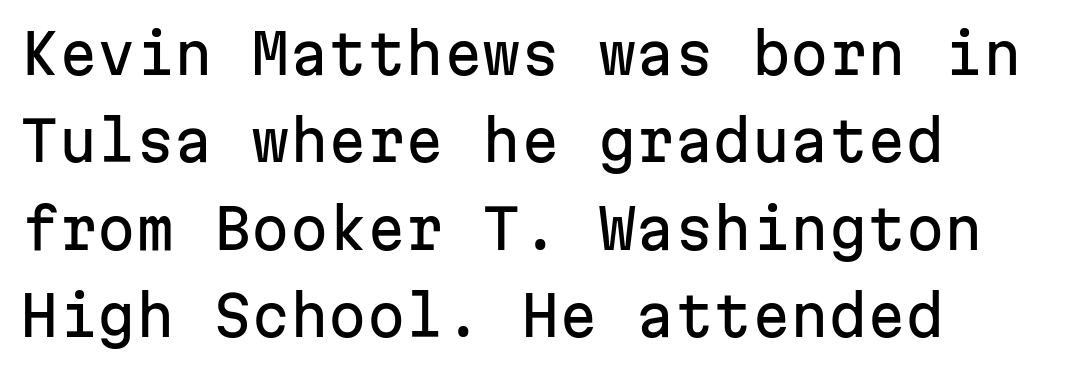
Do the characters align in a grid? Yes, the font is monospaced. Evenly set lines give the paragraph a standard silhouette. Characters follow at the spacing the type designer built in. Glance below the letters and you will spot only blank space.
